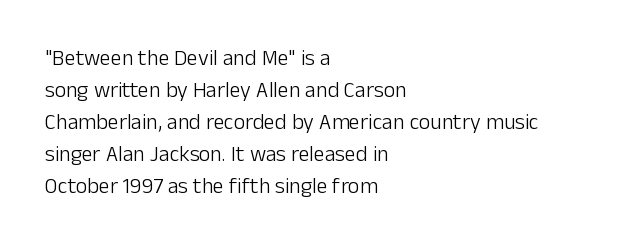
The image shows 22 px text type, upright; set left-aligned, normal line spacing (1.45x), normal letter spacing, not underlined.
